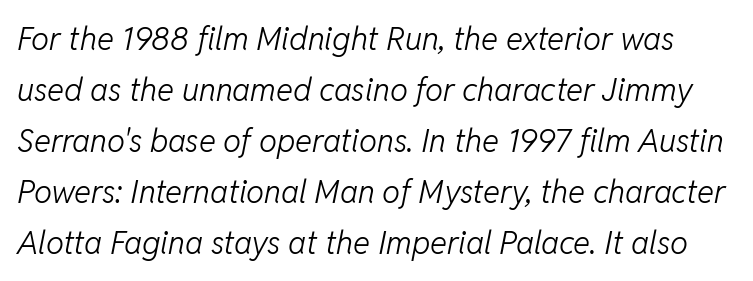
This rendering features lettering with no underline. One glance says typical: line gaps are just what's usual. Tracking here is standard; glyphs follow each other at the usual distance. Is the type slanted? Yes — the strokes lean at a clear angle. Vertical stems look standard width or narrower in stroke.
